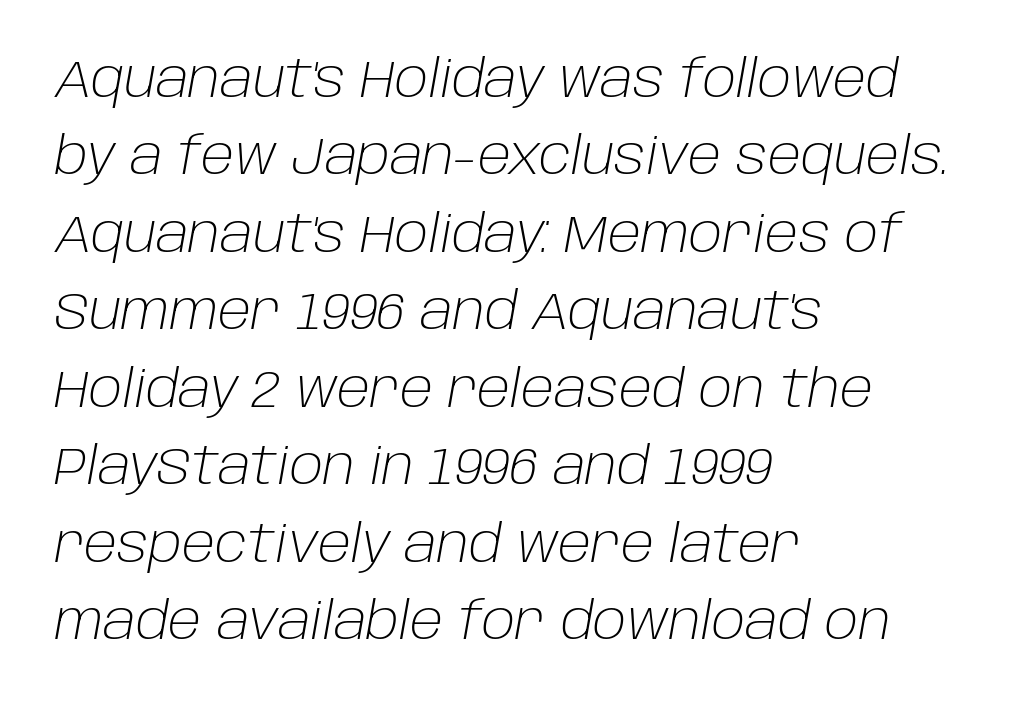
{"italic": "yes", "lean": "right", "slant_degrees": 10, "bold": "no", "weight": "light", "width": "normal", "stroke_contrast": "low", "x_height": "large", "monospaced": "no", "underline": "no", "align": "left", "line_spacing": "normal", "line_spacing_ratio": 1.49, "letter_spacing": "normal", "letter_spacing_em": 0.0, "glyph_px": 52}
